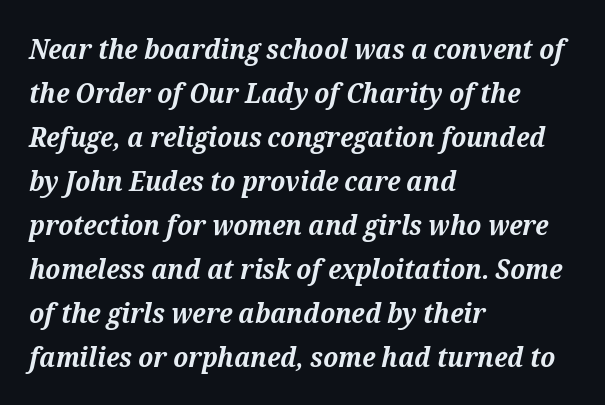
Q: Is the text bold? A: Yes.
Q: Is the text italic (slanted)? A: Yes, it leans right by about 12 degrees.
Q: Is the typeface a serif or a sans-serif typeface? A: Serif.
Q: Is the text underlined? A: No.
Q: How is the paragraph aligned? A: Left-aligned.
Q: Is the spacing between letters normal or unusually wide? A: Normal.
Q: Is the spacing between lines tight, normal or loose? A: Normal.
Q: Width (condensed, normal, or wide)? A: Normal.
Q: Stroke contrast? A: Medium.
Q: x-height? A: Medium.
Q: Monospaced? A: No.
